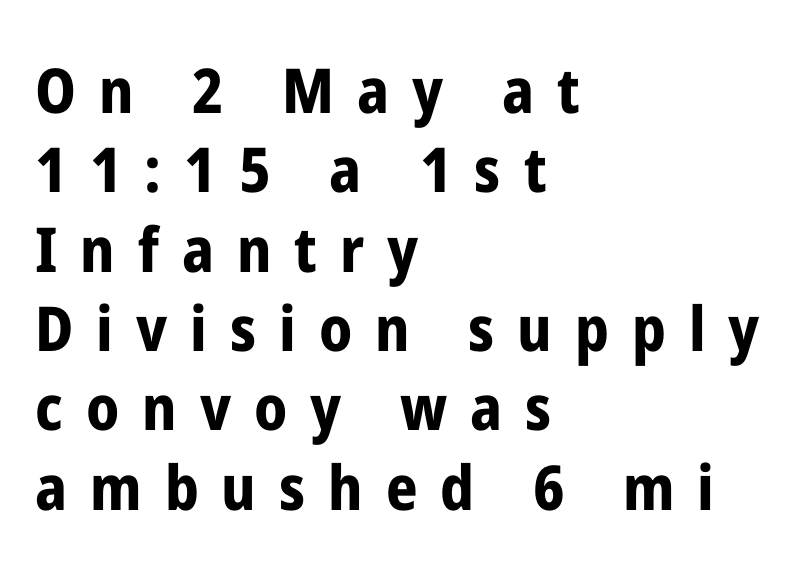
Caption: bold face, heavy strokes. Anything drawn beneath the words? Only blank space. The rendering uses a moderate line-height, typical for paragraphs. The designer went with a sans here, leaving each stem footless. Each letter keeps its own natural width here, so spacing adapts to shape. This is roman type, the default non-slanted kind.
